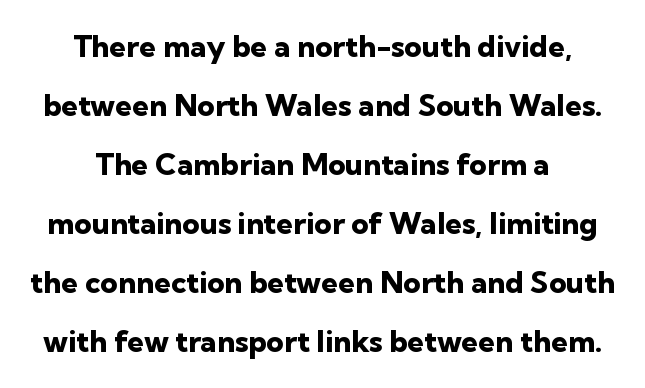
{"serif": "no", "italic": "no", "bold": "yes", "weight": "heavy", "width": "normal", "stroke_contrast": "low", "x_height": "medium", "monospaced": "no", "underline": "no", "align": "center", "line_spacing": "loose", "line_spacing_ratio": 1.97, "letter_spacing": "normal", "letter_spacing_em": 0.0, "glyph_px": 30}
